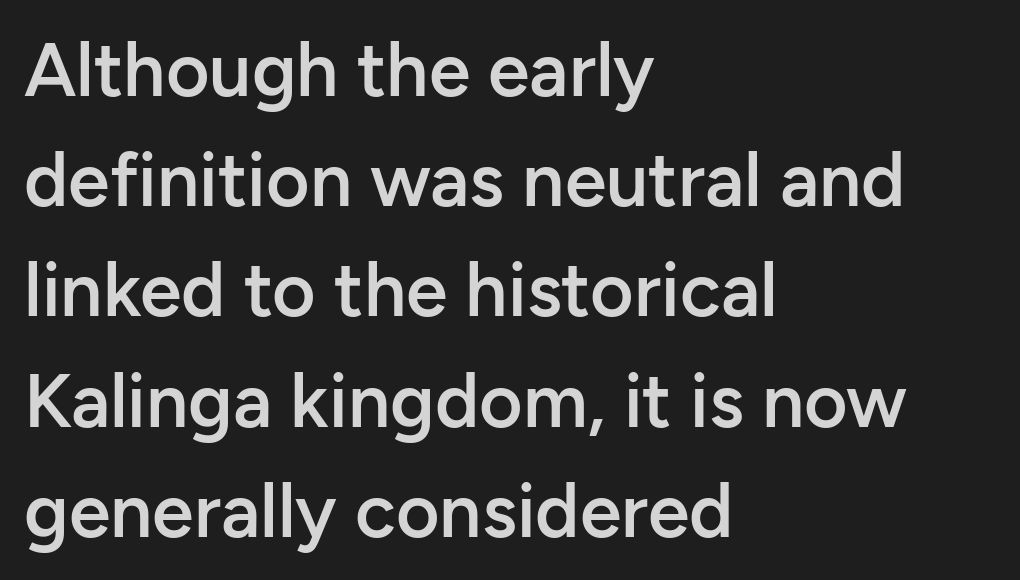
The letters carry no serifs — their stems end cleanly without finishing strokes. A typesetter would call this zero additional tracking. On the weight axis this lands at semibold, roughly 600. A typesetter would call this leading conventional body-copy spacing. Character widths vary here, with narrow letters taking less room than wide ones. Characters remain perfectly vertical along every line.
